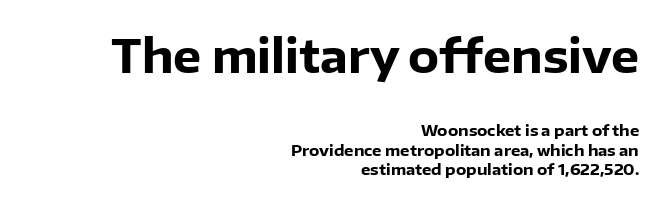
Q: Is the text bold? A: Yes.
Q: Is the text italic (slanted)? A: No, it is upright.
Q: Is the typeface a serif or a sans-serif typeface? A: Sans-serif.
Q: Is the text underlined? A: No.
Q: How is the paragraph aligned? A: Right-aligned.
Q: Is the spacing between letters normal or unusually wide? A: Normal.
Q: Is the spacing between lines tight, normal or loose? A: Normal.
Q: Which block of text is set in a larger size, the first (top) or the second (bottom)? A: The first (top) one.
Q: Width (condensed, normal, or wide)? A: Normal.
Q: Stroke contrast? A: Low.
Q: x-height? A: Medium.
Q: Monospaced? A: No.
